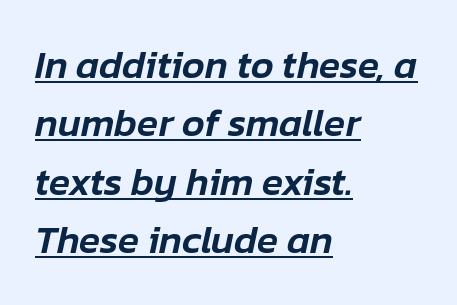
The image shows 39 px text type, italic (leaning right); set left-aligned, normal line spacing (1.5x), normal letter spacing, underlined; low stroke contrast and a medium x-height.
